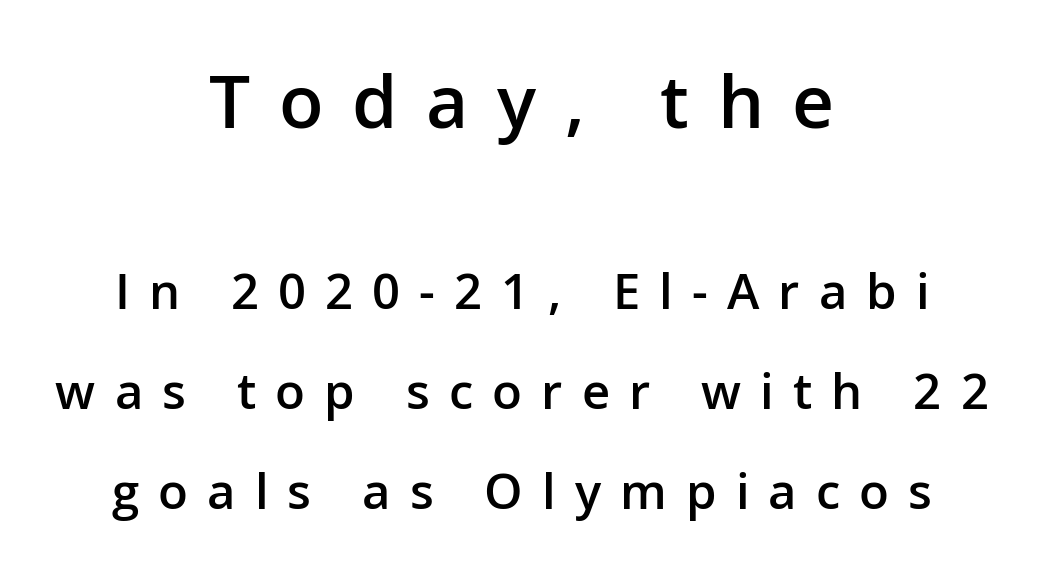
Line starts and ends both wander, symmetrically. The vertical gap from one line to the next is large. The foot of each line stays bare and open. This rendering employs a face without finishing strokes, i.e., a sans-serif. Someone cranked the tracking dial way up on this one. Varying glyph widths throughout — classic text-font behaviour.
